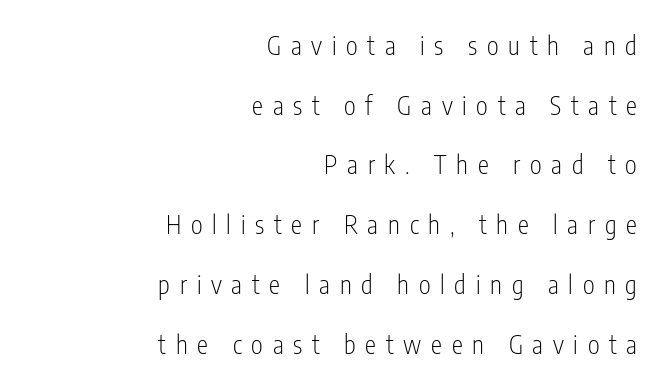
The image shows 25 px text type, upright; set right-aligned, loose line spacing (2.39x), unusually wide letter spacing (+0.39 em), not underlined.
